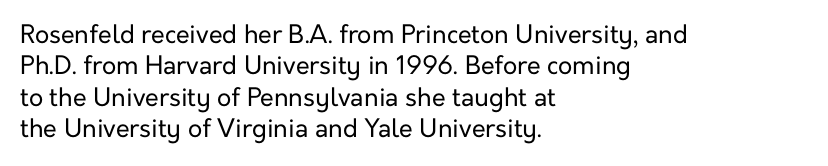
Q: Is the text bold? A: No.
Q: Is the text italic (slanted)? A: No, it is upright.
Q: Is the text underlined? A: No.
Q: How is the paragraph aligned? A: Left-aligned.
Q: Is the spacing between letters normal or unusually wide? A: Normal.
Q: Is the spacing between lines tight, normal or loose? A: Normal.
